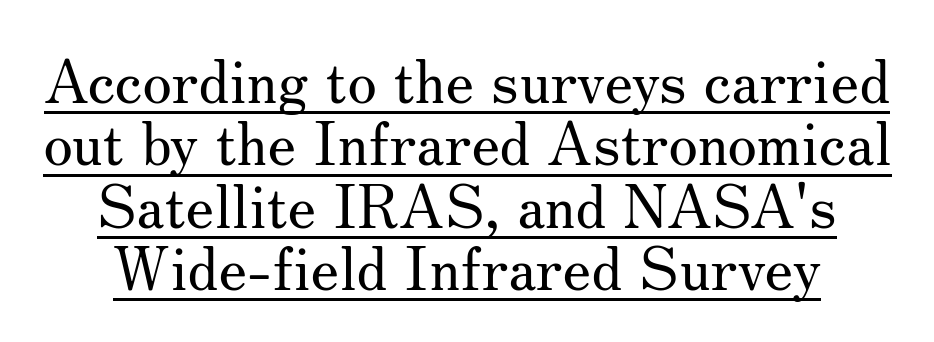
The image shows 60 px regular-weight serif type, upright; set tight line spacing (1.04x), normal letter spacing, underlined; medium stroke contrast and a small x-height.
